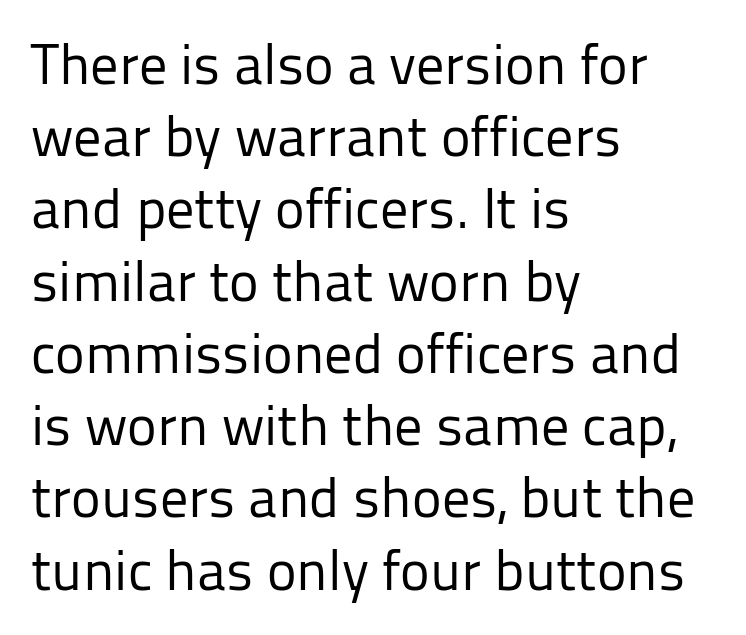
The image shows 56 px regular-weight sans-serif type, upright; set left-aligned, normal line spacing (1.29x), normal letter spacing, not underlined; low stroke contrast and a medium x-height.
